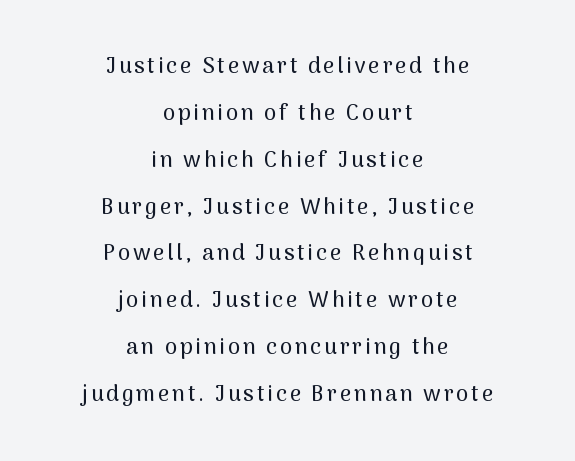
Q: Is the text italic (slanted)? A: No, it is upright.
Q: Is the text underlined? A: No.
Q: How is the paragraph aligned? A: Centered.
Q: Is the spacing between lines tight, normal or loose? A: Loose.
